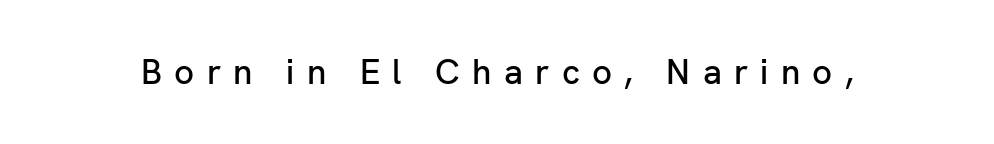
Bare-footed words on every line. Every stem runs plumb, perpendicular to the baseline. A typesetter would call this proportional, since set widths differ per character. Nope, no serifs anywhere on these letters. Loose tracking; the words dissolve into strings of separated letters.
